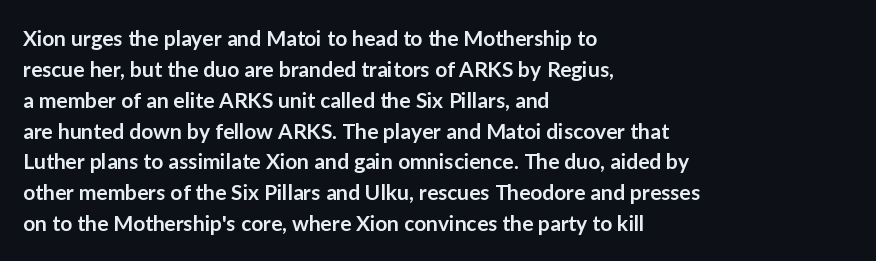
The image shows 21 px text type, upright; set left-aligned, normal line spacing (1.47x), normal letter spacing, not underlined.
